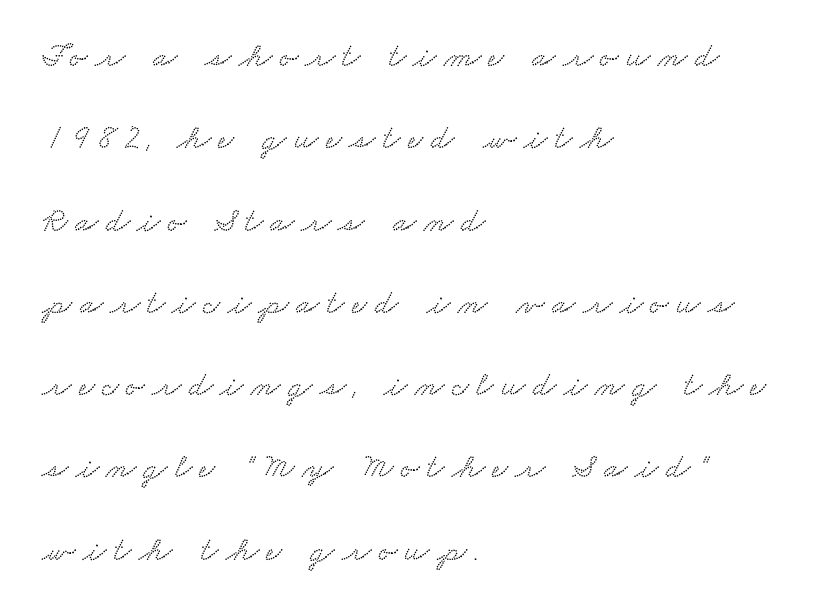
Q: Is the typeface a serif or a sans-serif typeface? A: Serif.
Q: Is the text underlined? A: No.
Q: How is the paragraph aligned? A: Left-aligned.
Q: Is the spacing between letters normal or unusually wide? A: Unusually wide.
Q: Is the spacing between lines tight, normal or loose? A: Loose.
Q: Width (condensed, normal, or wide)? A: Wide.
Q: Stroke contrast? A: Low.
Q: x-height? A: Small.
Q: Monospaced? A: No.
